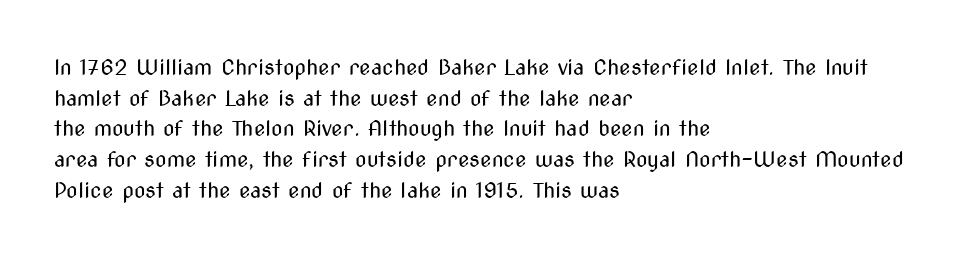
Q: Is the text bold? A: No.
Q: Is the text italic (slanted)? A: No, it is upright.
Q: Is the text underlined? A: No.
Q: How is the paragraph aligned? A: Left-aligned.
Q: Is the spacing between letters normal or unusually wide? A: Normal.
Q: Is the spacing between lines tight, normal or loose? A: Normal.
